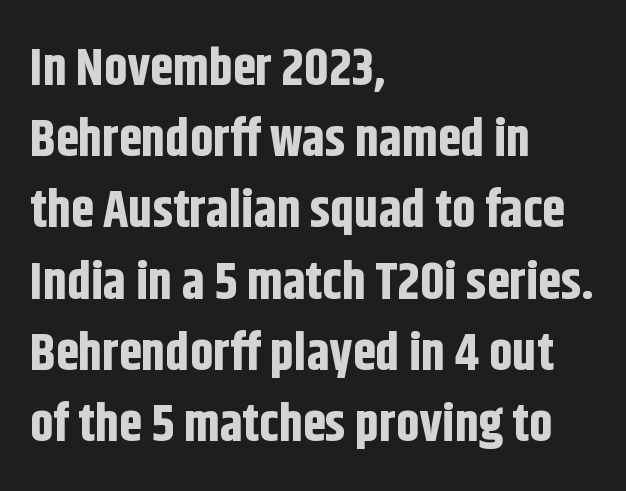
{"serif": "no", "italic": "no", "bold": "yes", "weight": "bold", "width": "condensed", "stroke_contrast": "low", "x_height": "large", "monospaced": "no", "underline": "no", "align": "left", "line_spacing": "normal", "line_spacing_ratio": 1.37, "letter_spacing": "normal", "letter_spacing_em": 0.0, "glyph_px": 52}
